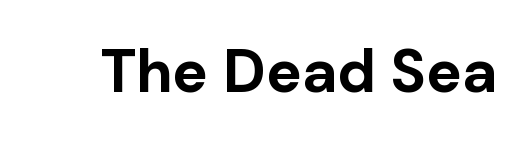
{"serif": "no", "italic": "no", "bold": "yes", "weight": "bold", "width": "normal", "stroke_contrast": "low", "x_height": "medium", "monospaced": "no", "underline": "no", "letter_spacing": "normal", "letter_spacing_em": 0.0, "glyph_px": 60}
